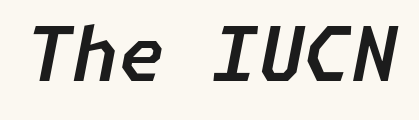
{"italic": "yes", "lean": "right", "slant_degrees": 11, "width": "normal", "stroke_contrast": "low", "x_height": "medium", "underline": "no", "letter_spacing": "normal", "letter_spacing_em": 0.0, "glyph_px": 75}
